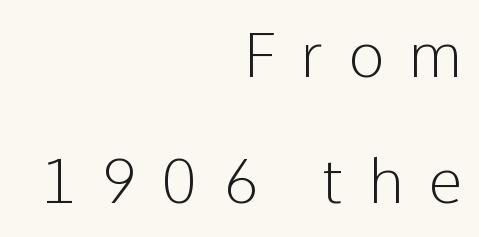
Line ends are locked; line starts wander. Whoever set this chose breathing room over compactness in the vertical rhythm. These glyphs show unthickened strokes, regular width or finer. The axis of the letterforms is exactly vertical. Do the characters align in a grid? No, the font is proportional.
